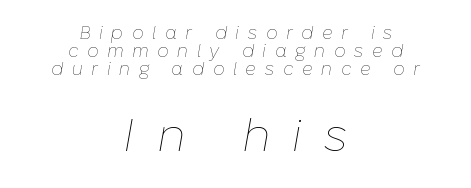
Q: Is the text bold? A: No.
Q: Is the text italic (slanted)? A: Yes, it leans right by about 10 degrees.
Q: Is the text underlined? A: No.
Q: How is the paragraph aligned? A: Centered.
Q: Is the spacing between letters normal or unusually wide? A: Unusually wide.
Q: Is the spacing between lines tight, normal or loose? A: Tight.
Q: Which block of text is set in a larger size, the first (top) or the second (bottom)? A: The second (bottom) one.
Q: Width (condensed, normal, or wide)? A: Normal.
Q: Stroke contrast? A: Low.
Q: x-height? A: Medium.
Q: Monospaced? A: No.
